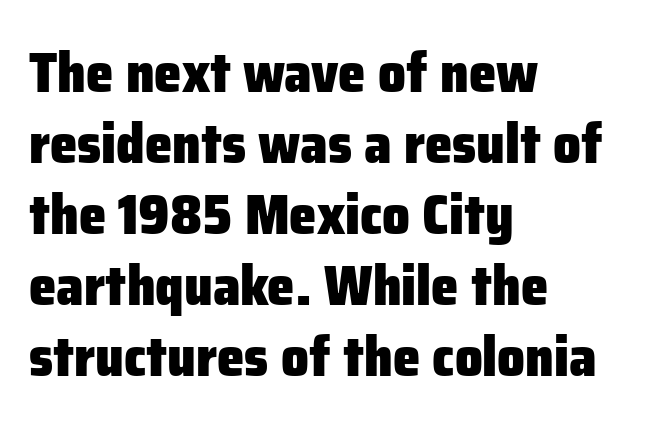
Q: Is the text bold? A: Yes.
Q: Is the text italic (slanted)? A: No, it is upright.
Q: Is the typeface a serif or a sans-serif typeface? A: Sans-serif.
Q: Is the text underlined? A: No.
Q: How is the paragraph aligned? A: Left-aligned.
Q: Is the spacing between letters normal or unusually wide? A: Normal.
Q: Is the spacing between lines tight, normal or loose? A: Normal.
Q: Width (condensed, normal, or wide)? A: Normal.
Q: Stroke contrast? A: Low.
Q: x-height? A: Medium.
Q: Monospaced? A: No.
